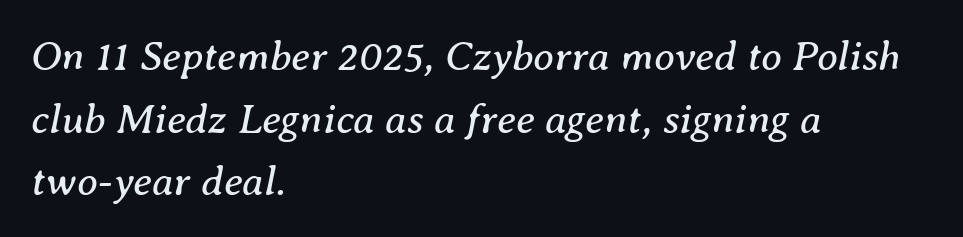
Q: Is the text bold? A: No.
Q: Is the text italic (slanted)? A: Yes, it leans right by about 8 degrees.
Q: Is the typeface a serif or a sans-serif typeface? A: Serif.
Q: Is the text underlined? A: No.
Q: How is the paragraph aligned? A: Left-aligned.
Q: Is the spacing between letters normal or unusually wide? A: Normal.
Q: Is the spacing between lines tight, normal or loose? A: Normal.
Q: Width (condensed, normal, or wide)? A: Normal.
Q: Stroke contrast? A: Medium.
Q: x-height? A: Medium.
Q: Monospaced? A: No.
